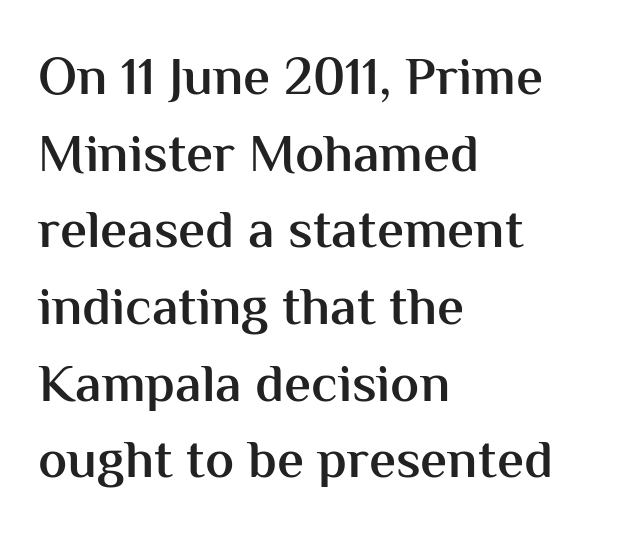
Caption: multi-line text, flush left, ragged right. Characters remain perfectly vertical along every line. The rendering uses a moderate line-height, typical for paragraphs. The space beneath each line is pristine and unruled. Note the varied advance widths — an 'i' is clearly narrower than an 'm'. In terms of letterspacing, this is plain default setting.
